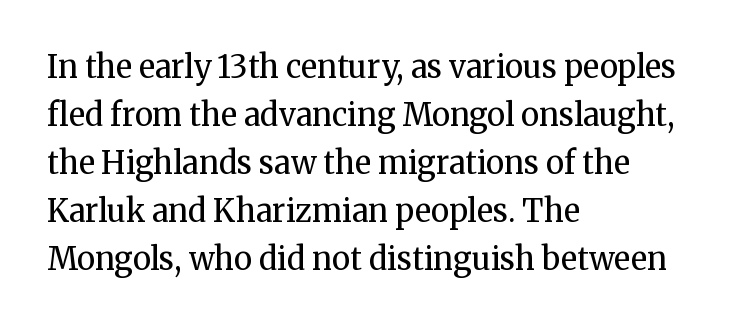
Weight class: somewhere from thin through regular. The lines sit at an ordinary, default distance from one another. Is this a fixed-width face? No — the glyphs have proportional, varying widths. When letters stand straight like this, we call the style roman or upright. Unlike a clean sans, this face finishes its strokes with serifs. You could call the tracking neutral — neither tight nor loose.
